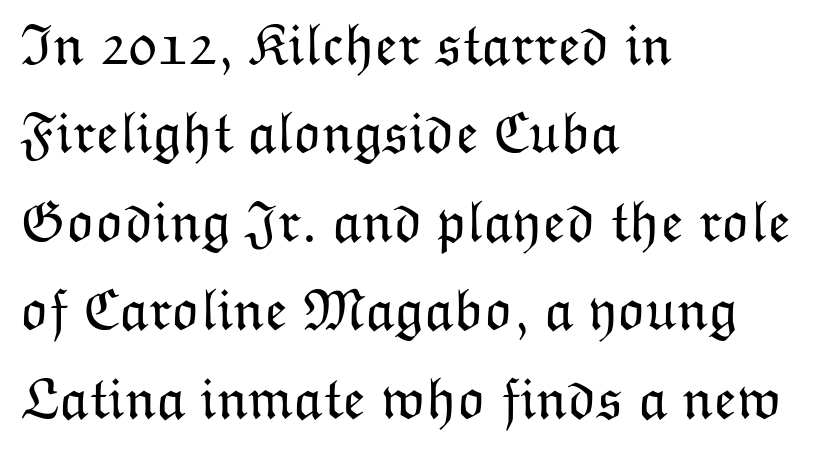
Q: Is the text bold? A: No.
Q: Is the text italic (slanted)? A: No, it is upright.
Q: Is the text underlined? A: No.
Q: How is the paragraph aligned? A: Left-aligned.
Q: Is the spacing between letters normal or unusually wide? A: Normal.
Q: Is the spacing between lines tight, normal or loose? A: Normal.
Q: Width (condensed, normal, or wide)? A: Normal.
Q: Stroke contrast? A: Low.
Q: x-height? A: Medium.
Q: Monospaced? A: No.
